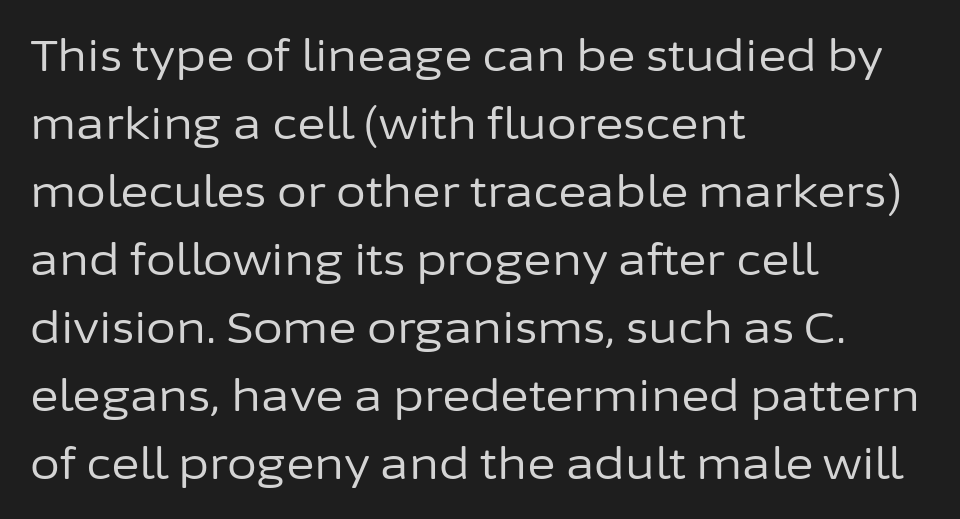
Q: Is the text bold? A: No.
Q: Is the text italic (slanted)? A: No, it is upright.
Q: Is the typeface a serif or a sans-serif typeface? A: Sans-serif.
Q: Is the text underlined? A: No.
Q: How is the paragraph aligned? A: Left-aligned.
Q: Is the spacing between letters normal or unusually wide? A: Normal.
Q: Is the spacing between lines tight, normal or loose? A: Normal.
Q: Width (condensed, normal, or wide)? A: Normal.
Q: Stroke contrast? A: Low.
Q: x-height? A: Medium.
Q: Monospaced? A: No.
